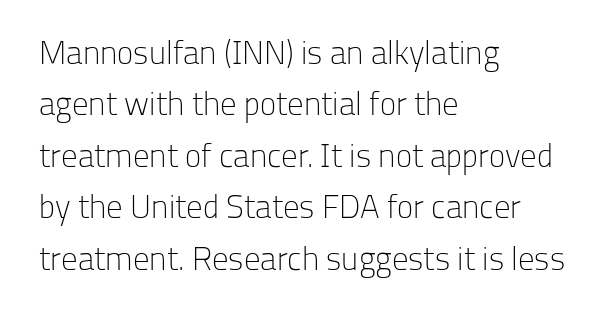
{"serif": "no", "italic": "no", "bold": "no", "weight": "light", "width": "normal", "stroke_contrast": "low", "x_height": "medium", "monospaced": "no", "underline": "no", "align": "left", "line_spacing": "normal", "line_spacing_ratio": 1.56, "letter_spacing": "normal", "letter_spacing_em": 0.0, "glyph_px": 33}
